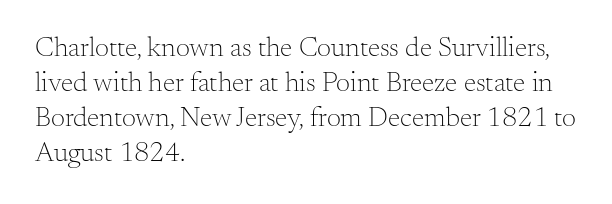
The image shows 28 px light serif type, upright; set left-aligned, normal line spacing (1.25x), normal letter spacing, not underlined; medium stroke contrast and a small x-height.
